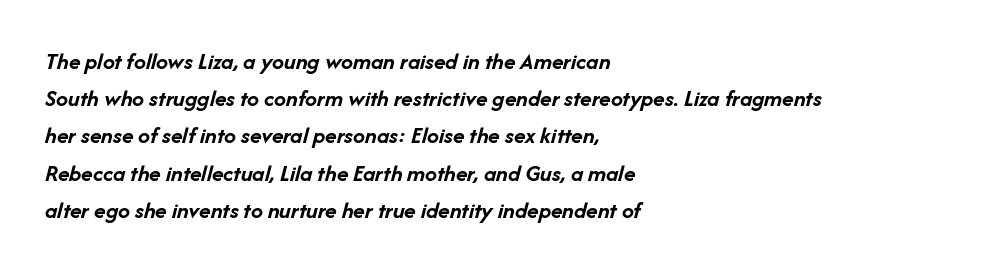
Stroke thickness is high; the sample reads as a true bold. The gap between lines stays unmarked. The designer left line spacing at the default. Rendered with sloped, italic letterforms. Each word holds together tightly as a unit, with standard inter-letter gaps.
